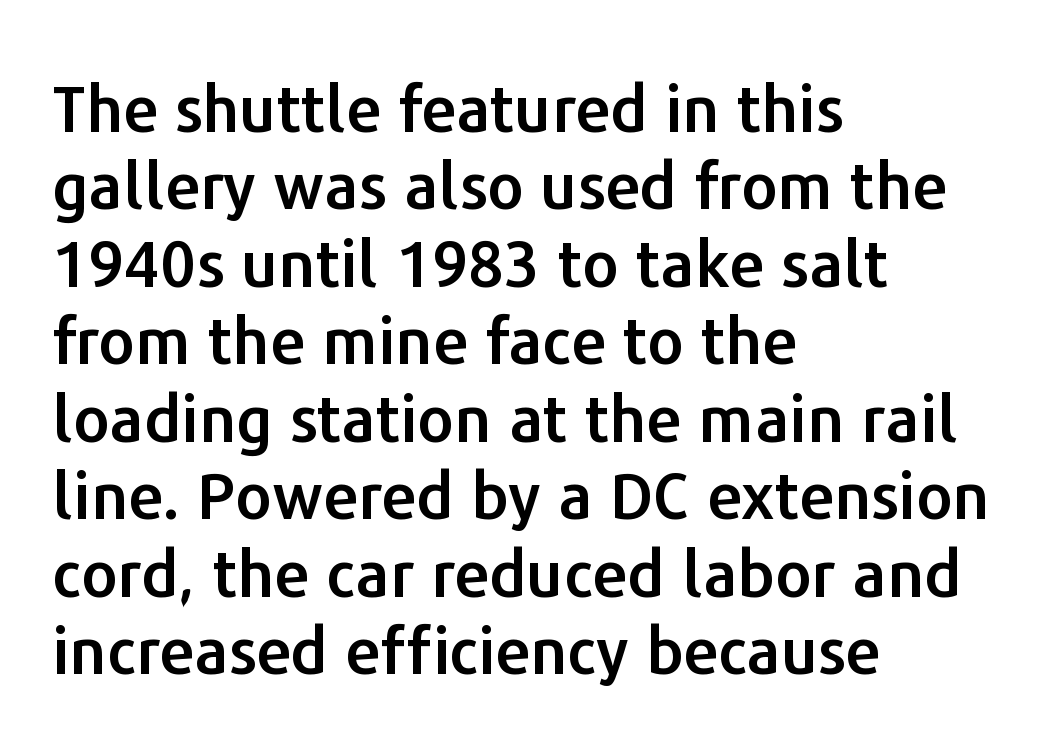
Grotesque or geometric, the face here clearly has no serifs. Line beginnings align vertically; line endings do not. The specimen reads as upright at a glance. The horizontal fit of the characters is conventional and even. Varying glyph widths throughout — classic text-font behaviour.
